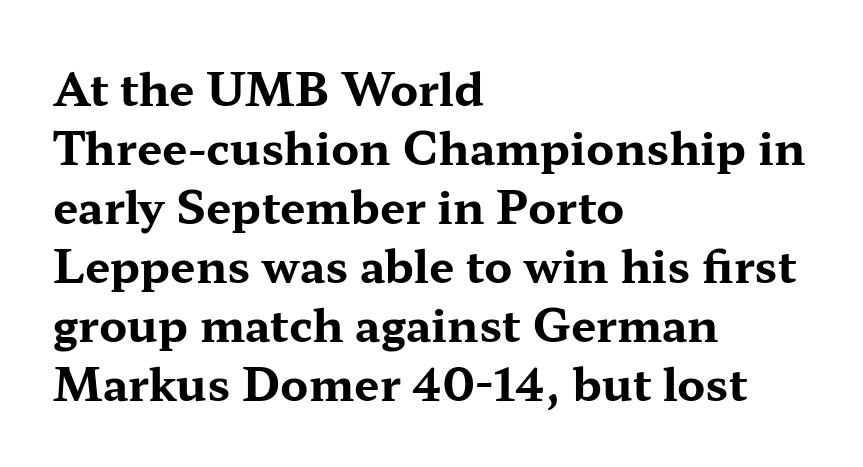
{"serif": "yes", "italic": "no", "bold": "yes", "weight": "bold", "width": "wide", "stroke_contrast": "medium", "x_height": "medium", "monospaced": "no", "underline": "no", "align": "left", "line_spacing": "normal", "line_spacing_ratio": 1.31, "letter_spacing": "normal", "letter_spacing_em": 0.0, "glyph_px": 45}
